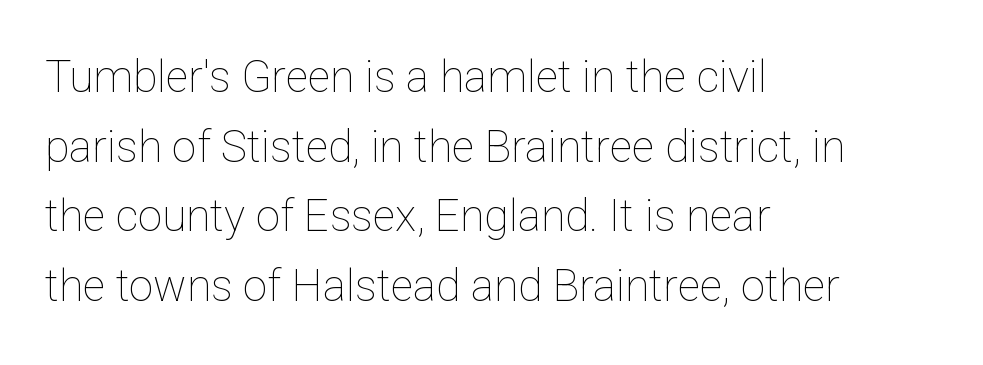
The image shows 44 px thin type, upright; set left-aligned, normal line spacing (1.58x), normal letter spacing, not underlined; low stroke contrast and a medium x-height.
